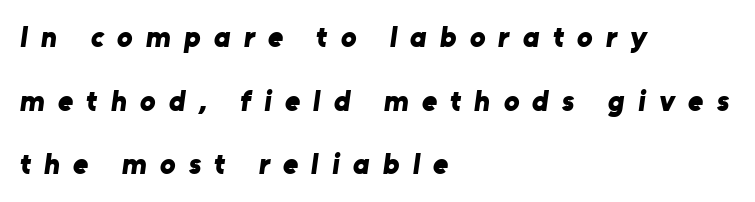
This sample uses a sans-serif face. Descender tails drop into unmarked territory. Each glyph is drawn with heavy, bold strokes. Loose tracking; the words dissolve into strings of separated letters. Is the block centered? No — it sits flush against the left margin. This sample trades compactness for vertical openness between lines.
